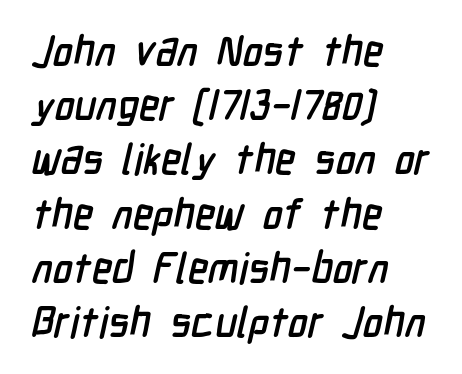
{"serif": "no", "width": "condensed", "stroke_contrast": "low", "x_height": "medium", "monospaced": "no", "underline": "no", "align": "left", "line_spacing": "normal", "line_spacing_ratio": 1.29, "letter_spacing": "normal", "letter_spacing_em": 0.0, "glyph_px": 42}
